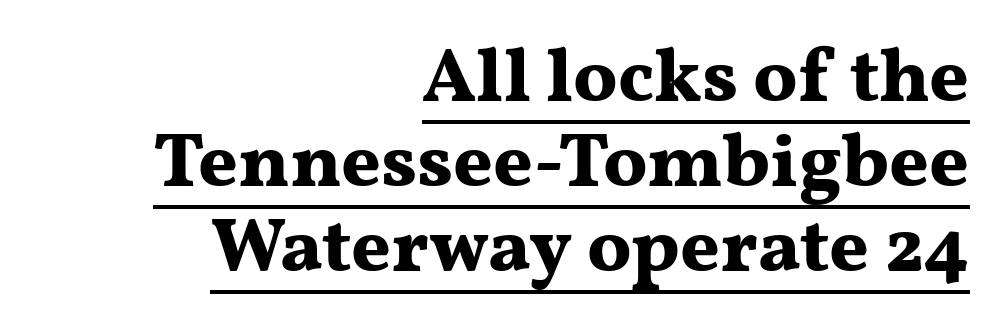
Q: Is the text bold? A: Yes.
Q: Is the text italic (slanted)? A: No, it is upright.
Q: Is the typeface a serif or a sans-serif typeface? A: Serif.
Q: Is the text underlined? A: Yes.
Q: How is the paragraph aligned? A: Right-aligned.
Q: Is the spacing between letters normal or unusually wide? A: Normal.
Q: Is the spacing between lines tight, normal or loose? A: Tight.
Q: Width (condensed, normal, or wide)? A: Wide.
Q: Stroke contrast? A: Medium.
Q: x-height? A: Medium.
Q: Monospaced? A: No.
